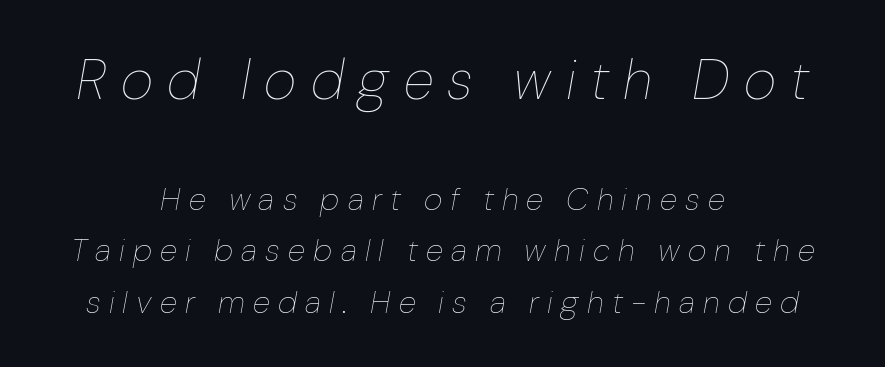
The image shows 56 px thin type, italic (leaning right); set centered, normal line spacing (1.61x), unusually wide letter spacing (+0.26 em), not underlined; the first (top) block is 1.75x larger; low stroke contrast and a medium x-height.
